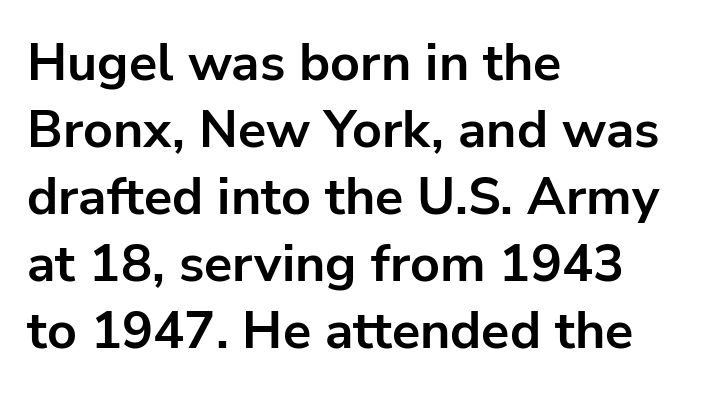
Q: Is the text bold? A: Yes.
Q: Is the text italic (slanted)? A: No, it is upright.
Q: Is the typeface a serif or a sans-serif typeface? A: Sans-serif.
Q: Is the text underlined? A: No.
Q: How is the paragraph aligned? A: Left-aligned.
Q: Is the spacing between letters normal or unusually wide? A: Normal.
Q: Is the spacing between lines tight, normal or loose? A: Normal.
Q: Width (condensed, normal, or wide)? A: Normal.
Q: Stroke contrast? A: Low.
Q: x-height? A: Medium.
Q: Monospaced? A: No.
